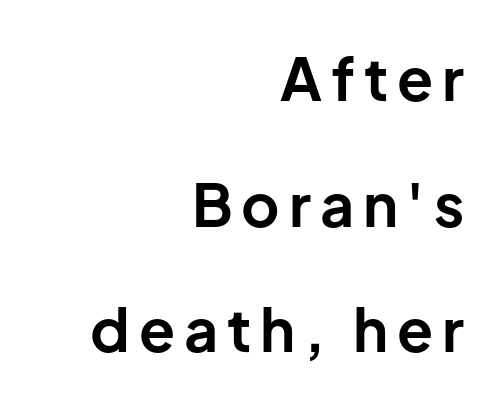
The rendering shows plain stroke endings on the letterforms — a sans-serif design. Heft: maximum for text — a bold. It's the straight-up-and-down kind of type. Line ends are locked; line starts wander.
